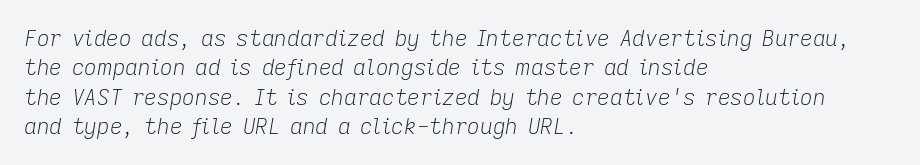
{"italic": "yes", "lean": "right", "slant_degrees": 9, "bold": "no", "underline": "no", "align": "left", "line_spacing": "normal", "line_spacing_ratio": 1.34, "letter_spacing": "normal", "letter_spacing_em": 0.0, "glyph_px": 22}
